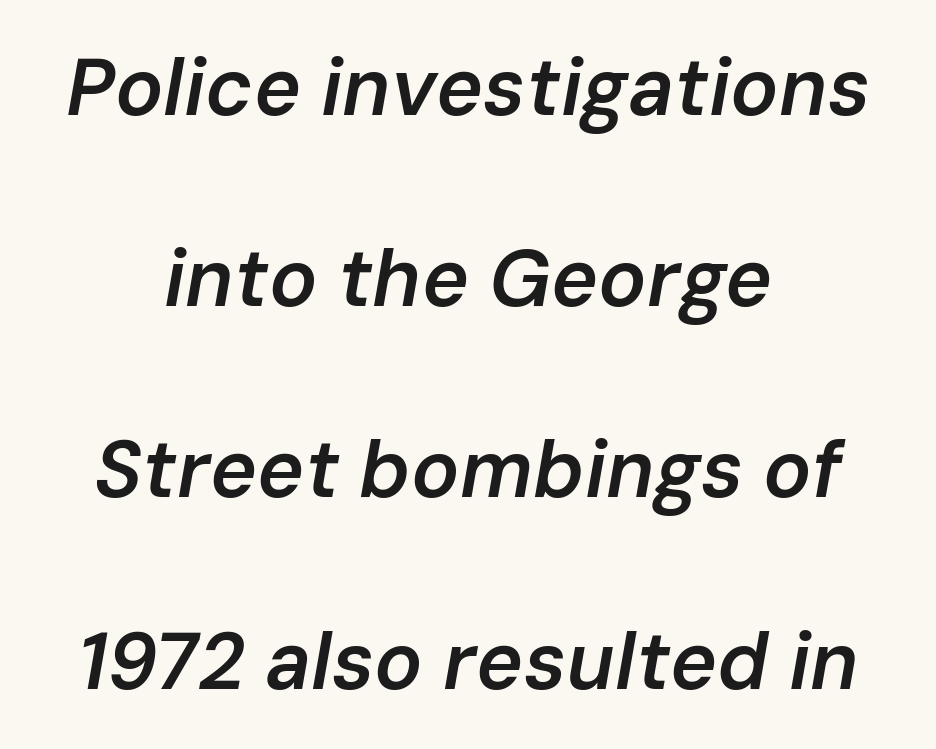
The image shows 80 px semibold type, italic (leaning right); set centered, loose line spacing (2.39x), normal letter spacing, not underlined; low stroke contrast and a medium x-height.
